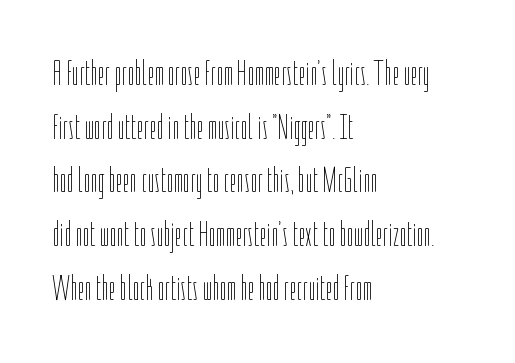
Q: Is the text bold? A: No.
Q: Is the text italic (slanted)? A: No, it is upright.
Q: Is the text underlined? A: No.
Q: How is the paragraph aligned? A: Left-aligned.
Q: Is the spacing between letters normal or unusually wide? A: Normal.
Q: Is the spacing between lines tight, normal or loose? A: Normal.
Q: Width (condensed, normal, or wide)? A: Condensed.
Q: Stroke contrast? A: Low.
Q: x-height? A: Medium.
Q: Monospaced? A: No.
